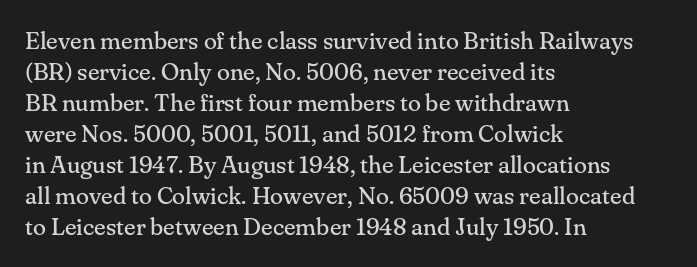
These lines keep a tight, regular rhythm from letter to letter. Notice how descenders clear the ascenders below comfortably — that's standard leading. These lines were composed using upright roman letters. One-word summary of the alignment: left. Nobody drew a line under any word here. The typesetting does not lean heavy: it is not bold.
